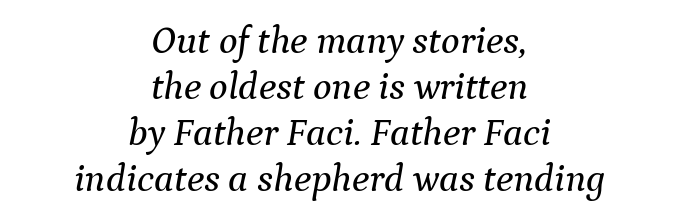
{"serif": "yes", "italic": "yes", "lean": "right", "slant_degrees": 9, "width": "normal", "stroke_contrast": "medium", "x_height": "medium", "monospaced": "no", "underline": "no", "align": "center", "line_spacing_ratio": 1.18, "letter_spacing": "normal", "letter_spacing_em": 0.0, "glyph_px": 39}
